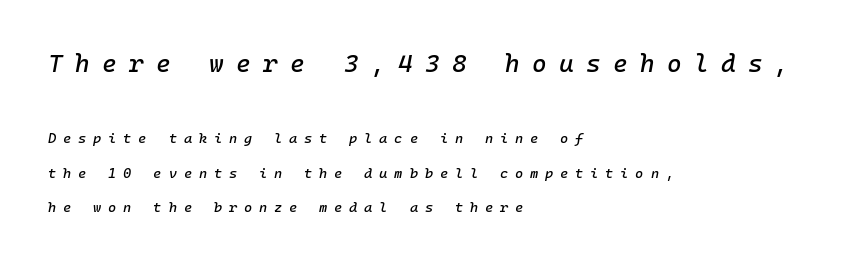
The image shows 25 px text type, italic (leaning right); set left-aligned, loose line spacing (2.48x), unusually wide letter spacing (+0.49 em), not underlined; the first (top) block is 1.79x larger.
